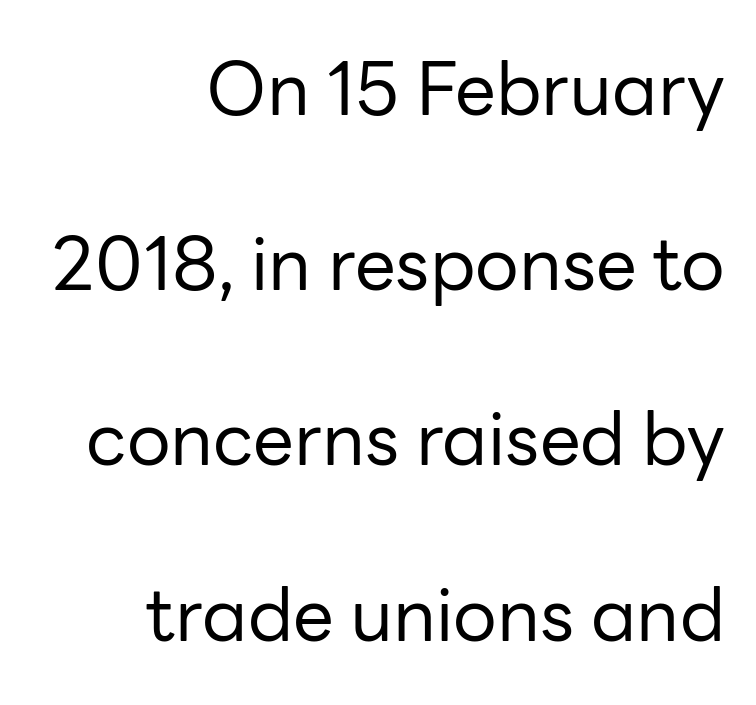
Q: Is the text bold? A: No.
Q: Is the text italic (slanted)? A: No, it is upright.
Q: Is the typeface a serif or a sans-serif typeface? A: Sans-serif.
Q: Is the text underlined? A: No.
Q: How is the paragraph aligned? A: Right-aligned.
Q: Is the spacing between letters normal or unusually wide? A: Normal.
Q: Is the spacing between lines tight, normal or loose? A: Loose.
Q: Width (condensed, normal, or wide)? A: Normal.
Q: Stroke contrast? A: Low.
Q: x-height? A: Medium.
Q: Monospaced? A: No.
